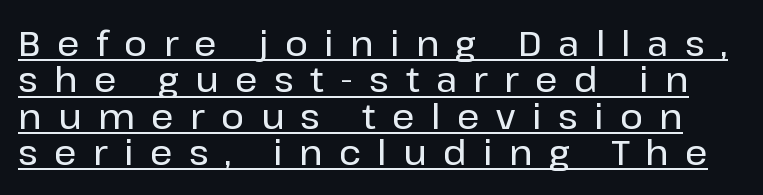
The image shows 35 px sans-serif type, upright; set tight line spacing (1.04x), unusually wide letter spacing (+0.47 em), underlined; low stroke contrast and a medium x-height.
